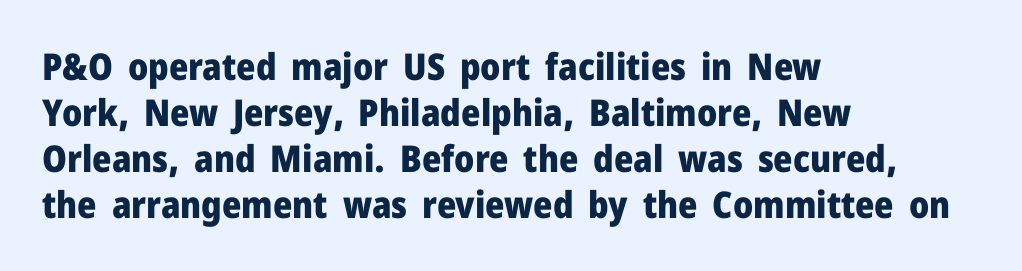
What kind of face is this? One without serifs — a sans. Anything drawn beneath the words? Only blank space. Heft: maximum for text — a bold. In terms of letterspacing, this is plain default setting.
